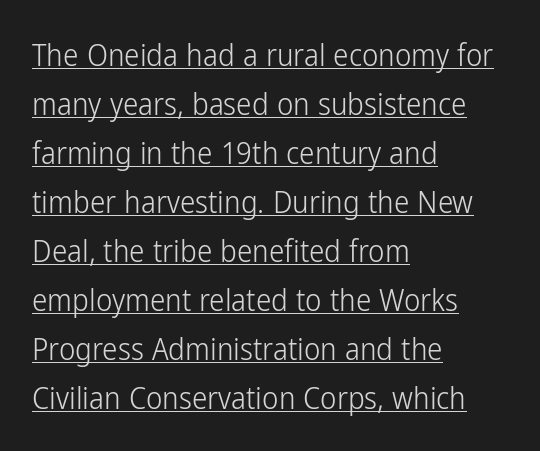
Q: Is the text bold? A: No.
Q: Is the text italic (slanted)? A: No, it is upright.
Q: Is the typeface a serif or a sans-serif typeface? A: Sans-serif.
Q: Is the text underlined? A: Yes.
Q: How is the paragraph aligned? A: Left-aligned.
Q: Is the spacing between letters normal or unusually wide? A: Normal.
Q: Is the spacing between lines tight, normal or loose? A: Normal.
Q: Width (condensed, normal, or wide)? A: Condensed.
Q: Stroke contrast? A: Low.
Q: x-height? A: Medium.
Q: Monospaced? A: No.
